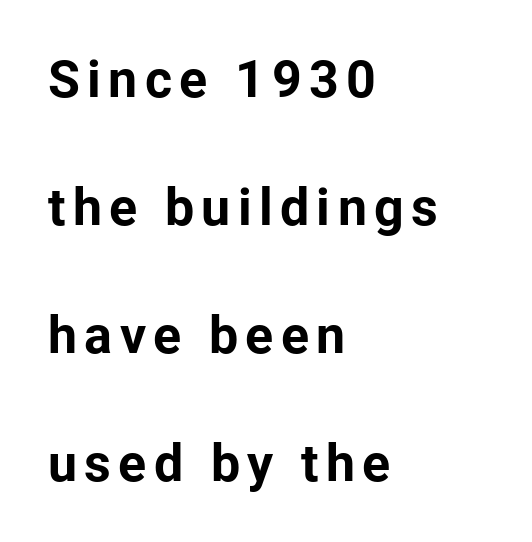
Q: Is the text bold? A: Yes.
Q: Is the text italic (slanted)? A: No, it is upright.
Q: Is the typeface a serif or a sans-serif typeface? A: Sans-serif.
Q: Is the text underlined? A: No.
Q: How is the paragraph aligned? A: Left-aligned.
Q: Is the spacing between lines tight, normal or loose? A: Loose.
Q: Width (condensed, normal, or wide)? A: Normal.
Q: Stroke contrast? A: Low.
Q: x-height? A: Medium.
Q: Monospaced? A: No.
